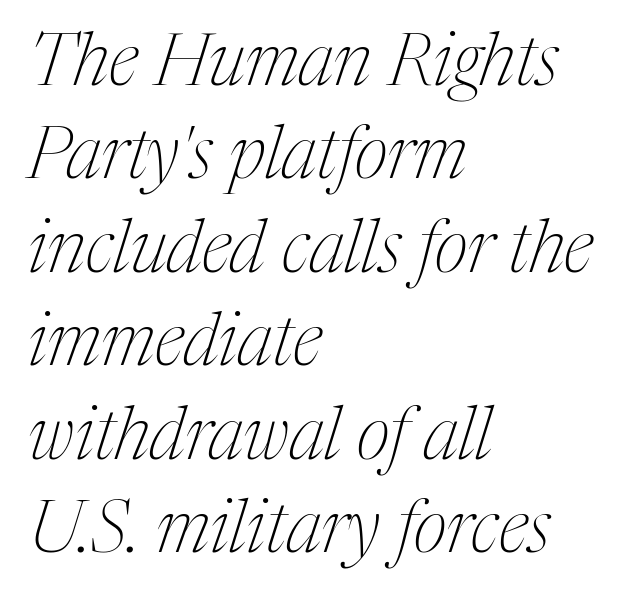
{"serif": "yes", "italic": "yes", "lean": "right", "slant_degrees": 17, "bold": "no", "weight": "thin", "width": "condensed", "stroke_contrast": "medium", "x_height": "medium", "monospaced": "no", "underline": "no", "align": "left", "line_spacing": "normal", "line_spacing_ratio": 1.28, "letter_spacing": "normal", "letter_spacing_em": 0.0, "glyph_px": 73}
